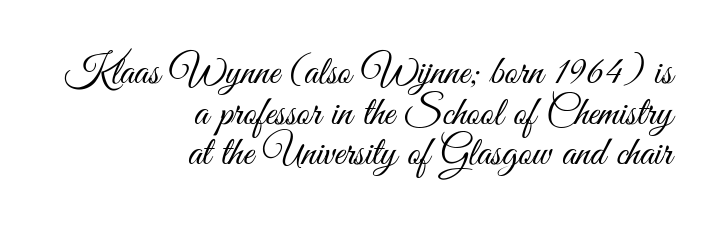
Classification — sans serif. Words appear dense and cohesive because spacing is normal. Visually the block forms a straight wall on the right and a jagged coastline on the left. Think of a printed novel: that variable character pitch is what you see here.
